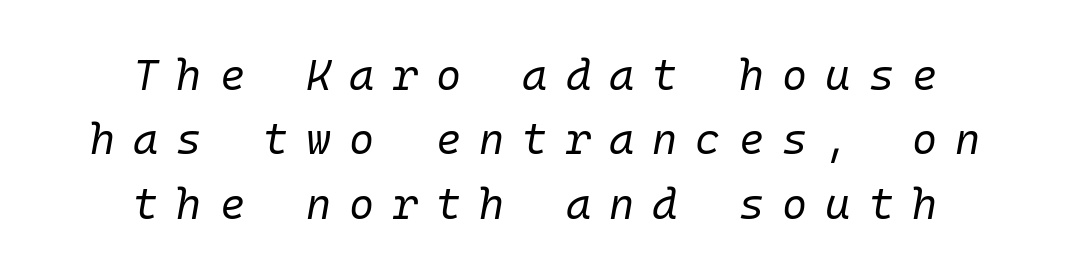
These lines sit exactly where default settings would place them. These lines stack symmetrically, like a column narrowing and widening about its center. The letters look calm and open, with moderate or lighter stems. Posture: slanted. Is this a fixed-width face? Yes — each glyph sits in an identical cell. Words float on clear page, feet unadorned.
